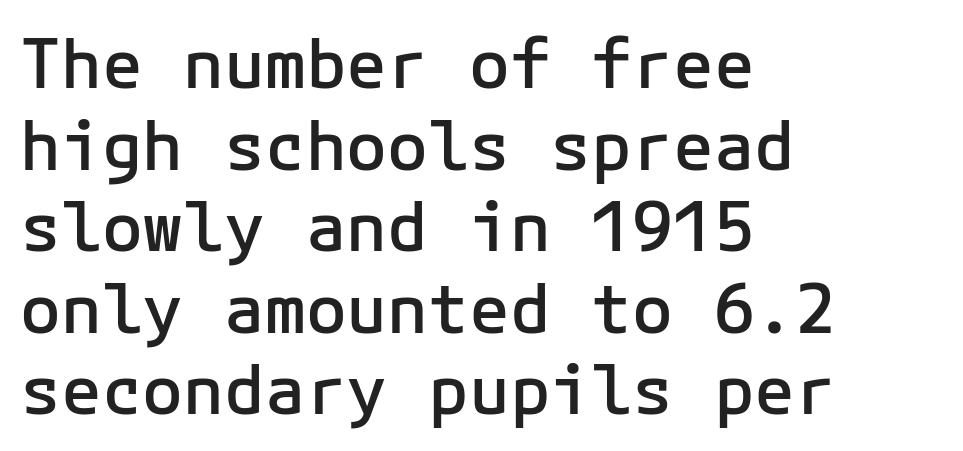
Each line starts at the same left margin while the right side varies. These lines carry some extra weight — a demibold, not a full bold. Spacing verdict: monospaced, one width for all characters. Is this a sans? Yes — the strokes have no serifs. The font's upright variant was chosen for this text.
